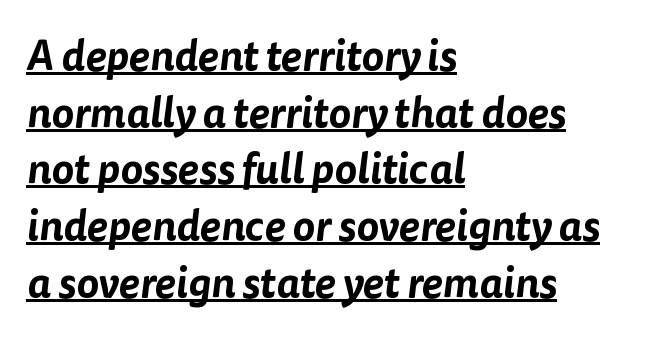
{"serif": "no", "width": "normal", "stroke_contrast": "low", "x_height": "medium", "monospaced": "no", "underline": "yes", "align": "left", "line_spacing": "normal", "line_spacing_ratio": 1.35, "letter_spacing": "normal", "letter_spacing_em": 0.0, "glyph_px": 42}
